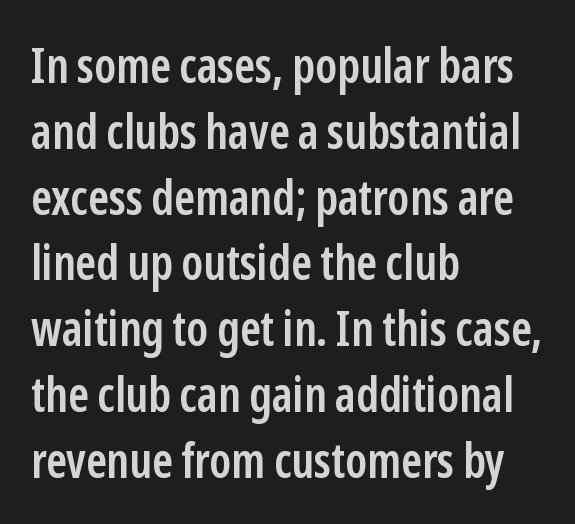
The image shows 48 px semibold, condensed sans-serif type, upright; set left-aligned, normal line spacing (1.37x), normal letter spacing, not underlined; low stroke contrast and a medium x-height.
